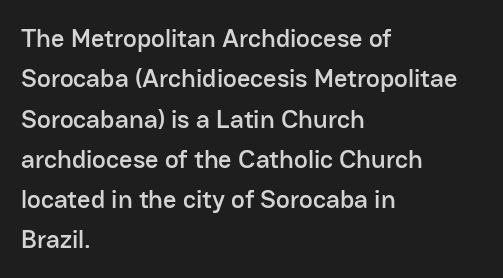
Q: Is the text italic (slanted)? A: No, it is upright.
Q: Is the text underlined? A: No.
Q: How is the paragraph aligned? A: Left-aligned.
Q: Is the spacing between letters normal or unusually wide? A: Normal.
Q: Is the spacing between lines tight, normal or loose? A: Normal.
